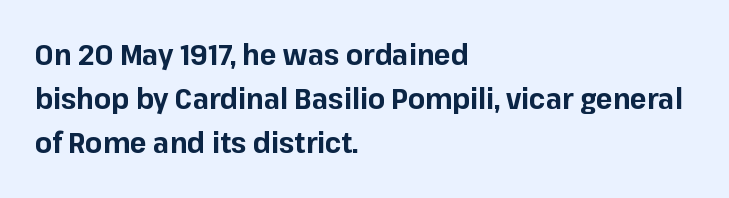
{"serif": "no", "italic": "no", "bold": "yes", "weight": "bold", "width": "normal", "stroke_contrast": "low", "x_height": "medium", "monospaced": "no", "underline": "no", "align": "left", "line_spacing": "normal", "line_spacing_ratio": 1.58, "letter_spacing": "normal", "letter_spacing_em": 0.0, "glyph_px": 28}
